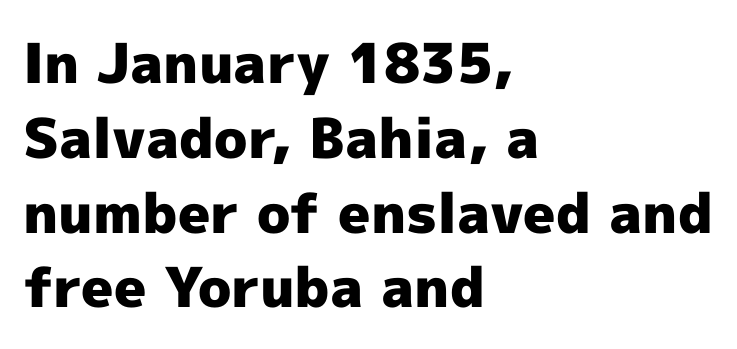
Is there any slant? The stems are plumb. What kind of face is this? One without serifs — a sans. These lines are rendered in a variable-pitch font. This sample uses plain, unmodified letter spacing. A normal amount of white space separates one row of letters from the next.
